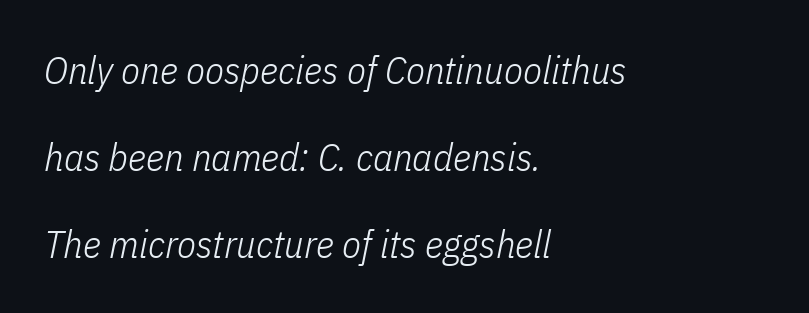
The space beneath each line is pristine and unruled. Varying glyph widths throughout — classic text-font behaviour. Line starts are locked; line ends wander. Is the letter spacing exaggerated? No — it looks like the ordinary default.
